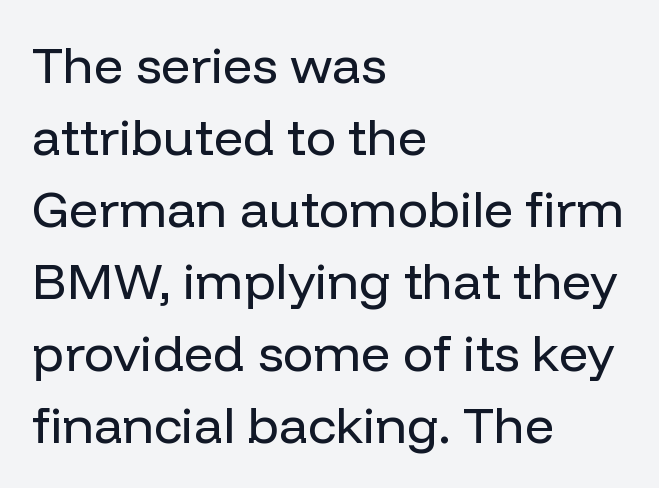
The image shows 51 px regular-weight sans-serif type, upright; set left-aligned, normal line spacing (1.41x), normal letter spacing, not underlined; low stroke contrast and a medium x-height.
